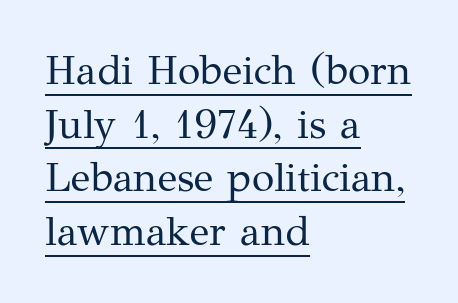
A typesetter would mark this as roman, not italic. Line beginnings align vertically; line endings do not. The font is comparable to plain body text, perhaps lighter. A baseline rule has been typeset under these characters. Each word holds together tightly as a unit, with standard inter-letter gaps. Is there much room between lines? A standard amount, neither cramped nor airy.
